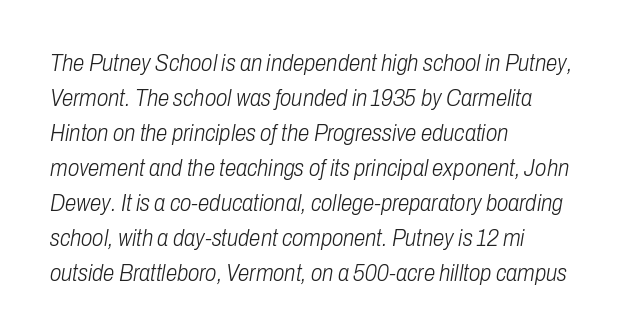
The glyphs look as if they've been sheared to an angle. Horizontal bands of white between lines are of average thickness. No heavy texture on the line: the type isn't bold. The rendering anchors every line to the left-hand side.
